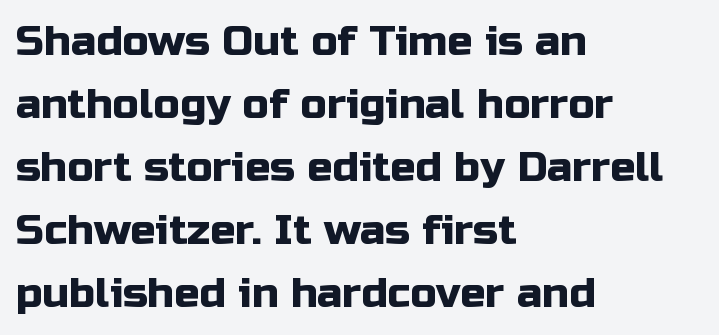
Do the characters align in a grid? No, the font is proportional. Letterform terminals end flat and unadorned throughout the passage. Tracking here is standard; glyphs follow each other at the usual distance. The glyphs are unaccompanied by any horizontal stroke below them.
